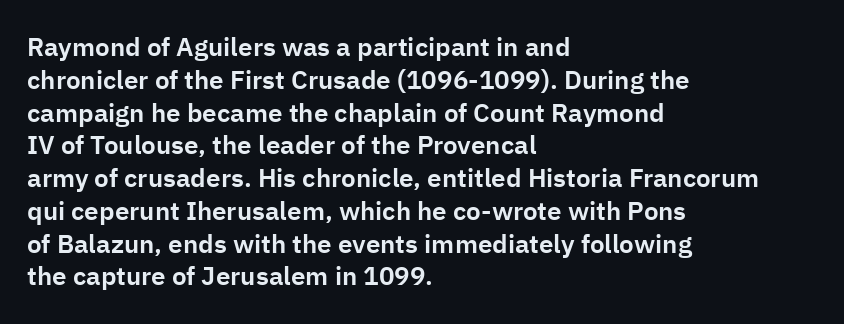
{"italic": "no", "underline": "no", "align": "left", "line_spacing": "normal", "line_spacing_ratio": 1.26, "letter_spacing": "normal", "letter_spacing_em": 0.0, "glyph_px": 26}
